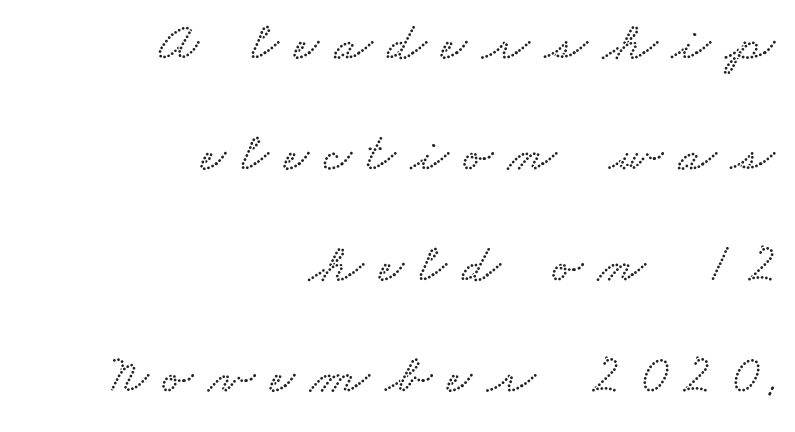
The image shows 55 px wide type; set right-aligned, loose line spacing (2.02x), unusually wide letter spacing (+0.28 em), not underlined; low stroke contrast and a small x-height.
